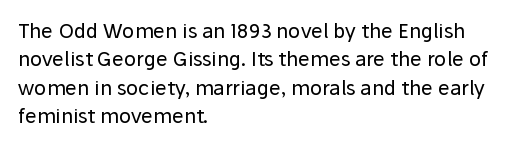
{"italic": "no", "bold": "no", "underline": "no", "align": "left", "line_spacing": "normal", "line_spacing_ratio": 1.42, "letter_spacing": "normal", "letter_spacing_em": 0.0, "glyph_px": 20}
